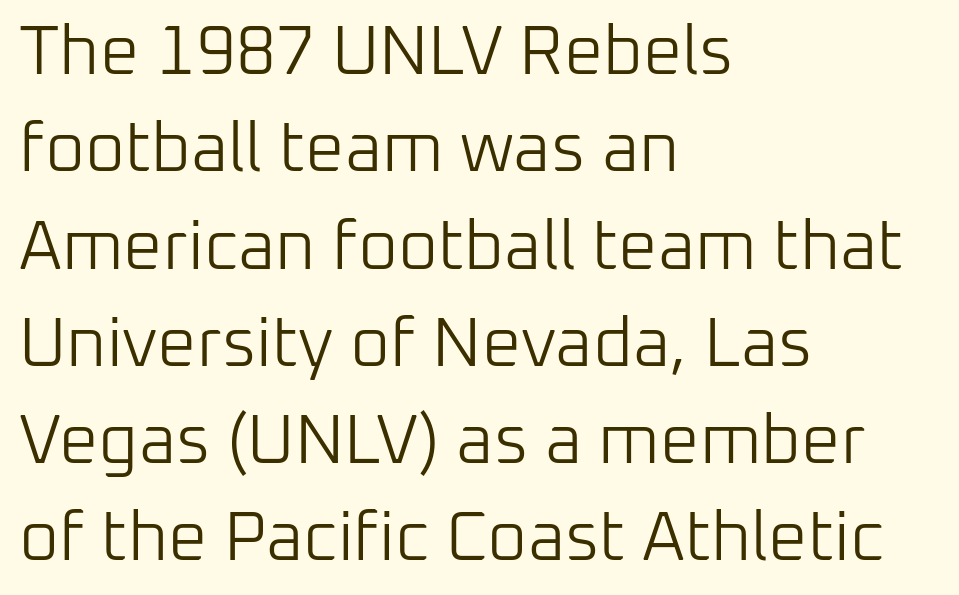
Think of a printed novel: that variable character pitch is what you see here. Check under the words: just untouched page. Successive baselines arrive at the customary interval. Classification — sans serif. The tracking reads as untouched default to a designer's eye.
